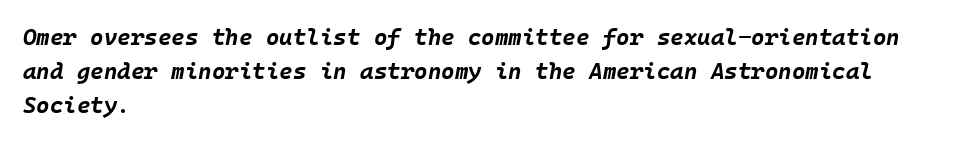
Normally led — the rows are evenly, conventionally spaced. Check under the words: just untouched page. Glyph-to-glyph distance matches everyday printed text. The lettering tilts uniformly, giving the passage an italic look. Visually the block forms a straight wall on the left and a jagged coastline on the right. Stroke thickness is high; the sample reads as a true bold.
